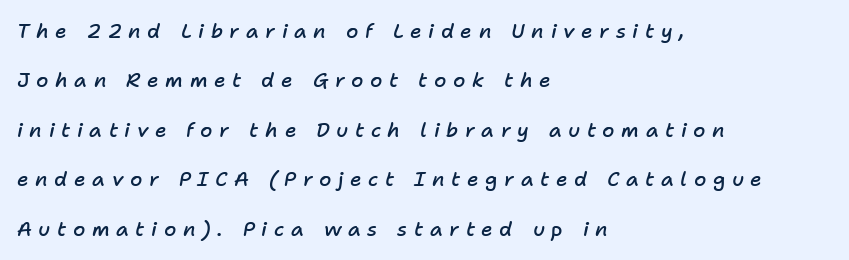
{"italic": "yes", "lean": "right", "slant_degrees": 11, "bold": "semi", "underline": "no", "align": "left", "line_spacing": "loose", "line_spacing_ratio": 2.47, "letter_spacing": "wide", "letter_spacing_em": 0.33, "glyph_px": 20}
